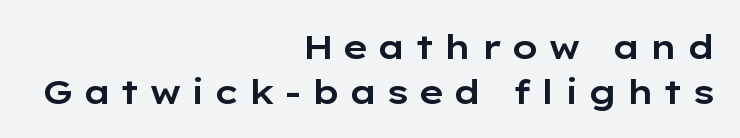
{"serif": "no", "italic": "no", "width": "wide", "stroke_contrast": "low", "x_height": "medium", "monospaced": "no", "underline": "no", "align": "right", "line_spacing": "normal", "line_spacing_ratio": 1.32, "letter_spacing": "wide", "letter_spacing_em": 0.25, "glyph_px": 34}
